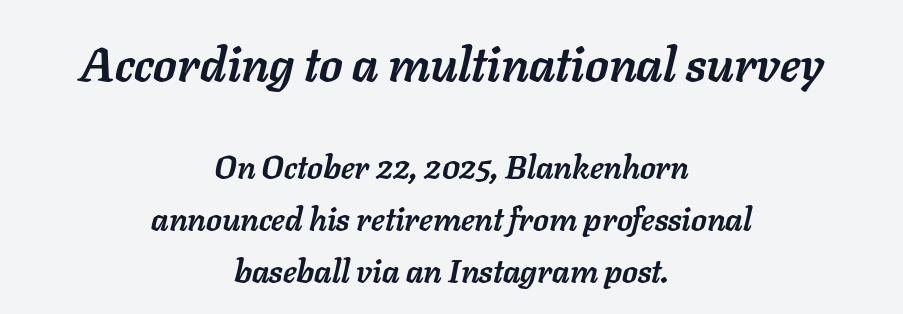
The image shows 48 px semibold type, italic (leaning right); set centered, normal line spacing (1.63x), normal letter spacing, not underlined; the first (top) block is 1.5x larger; low stroke contrast and a medium x-height.
